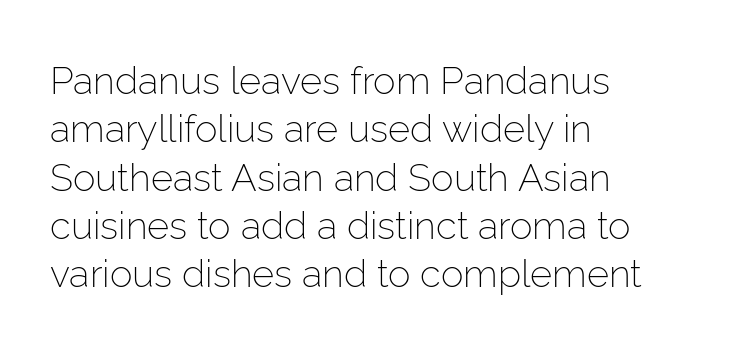
No extra ink here — the face is not bold. Italic? Not at all — the glyphs are vertical. Short note: letters normally spaced. Descenders hang freely into open space. The compositor pushed each line to the left boundary. The passage shown is typed in a proportional face where columns would drift.
